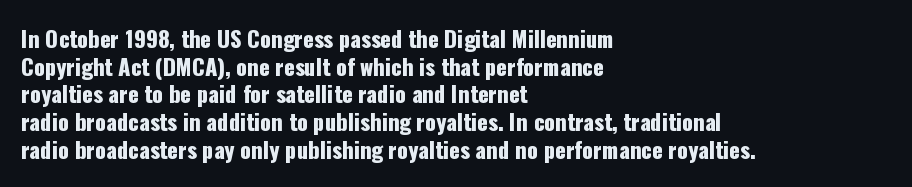
The image shows 22 px text type, upright; set left-aligned, normal line spacing (1.26x), normal letter spacing, not underlined.
